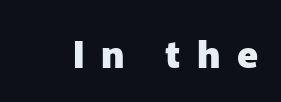
A typesetter would call this proportional, since set widths differ per character. The lettering holds an erect, upright posture throughout. You can tell from the bare stems that sans-serif type was used. Students, this is bold: see how much ink each stroke carries. Substantial extra tracking has been applied to these lines. Anything drawn beneath the words? Only blank space.
